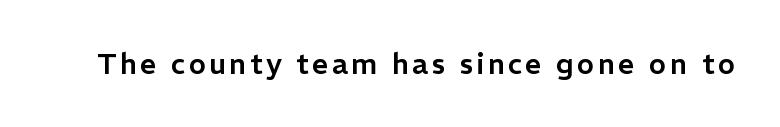
Is this a fixed-width face? No — the glyphs have proportional, varying widths. A bare baseline throughout the passage. This sample uses an upright cut, with every glyph sitting square on the baseline. Classification — sans serif.
